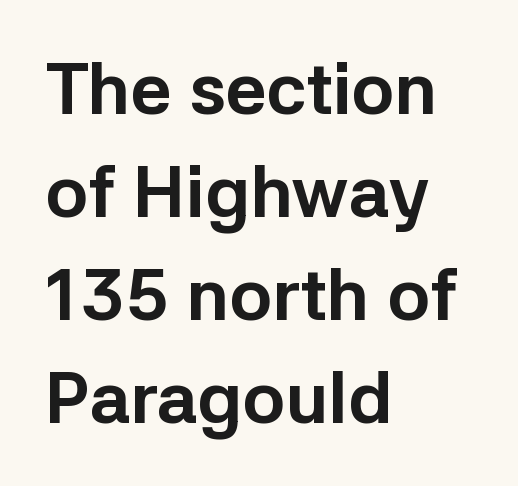
The image shows 72 px bold sans-serif type, upright; set left-aligned, normal line spacing (1.43x), normal letter spacing, not underlined; low stroke contrast and a medium x-height.
